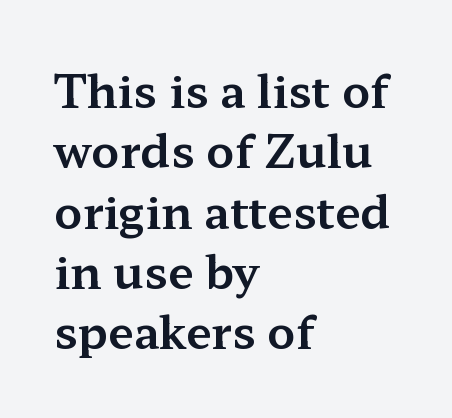
The image shows 46 px wide serif type, upright; set left-aligned, normal line spacing (1.31x), normal letter spacing, not underlined; medium stroke contrast and a medium x-height.
